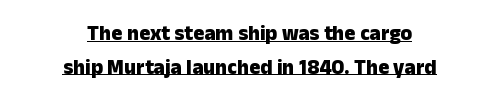
{"italic": "no", "bold": "yes", "underline": "yes", "align": "center", "line_spacing": "normal", "line_spacing_ratio": 1.6, "letter_spacing": "normal", "letter_spacing_em": 0.0, "glyph_px": 21}
